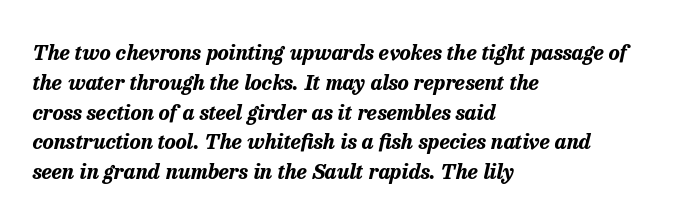
A clean baseline with only descenders dipping below it. This block has exactly the height ordinary leading produces. The text block is weighted toward the left margin, trailing off unevenly rightward. Slant detected: the letters are inclined.
